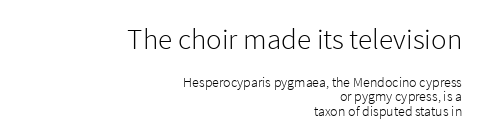
Q: Is the text bold? A: No.
Q: Is the text italic (slanted)? A: No, it is upright.
Q: Is the typeface a serif or a sans-serif typeface? A: Sans-serif.
Q: Is the text underlined? A: No.
Q: How is the paragraph aligned? A: Right-aligned.
Q: Is the spacing between letters normal or unusually wide? A: Normal.
Q: Is the spacing between lines tight, normal or loose? A: Tight.
Q: Which block of text is set in a larger size, the first (top) or the second (bottom)? A: The first (top) one.
Q: Width (condensed, normal, or wide)? A: Normal.
Q: Stroke contrast? A: Low.
Q: x-height? A: Medium.
Q: Monospaced? A: No.
